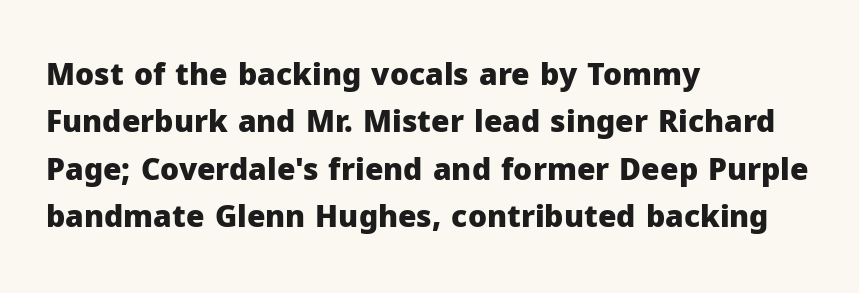
The rendering shows plain stroke endings on the letterforms — a sans-serif design. These lines keep a tight, regular rhythm from letter to letter. Each letter keeps its own natural width here, so spacing adapts to shape. What weight is shown? A full bold with thick strokes. Upright lettering throughout. Descenders hang freely into open space.
